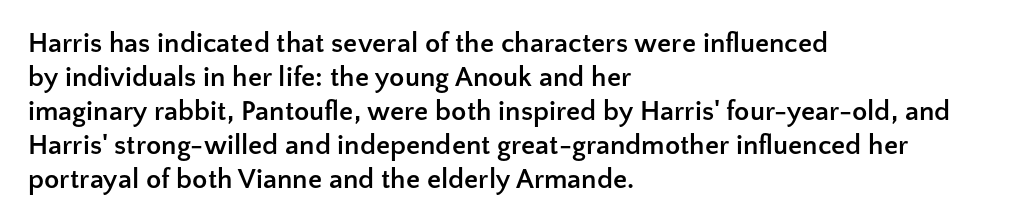
Quick note: not italic, upright. Typesetter's note: full bold, strokes at maximum text heaviness. This rendering uses left alignment, leaving the right contour irregular. Letter spacing: default.
